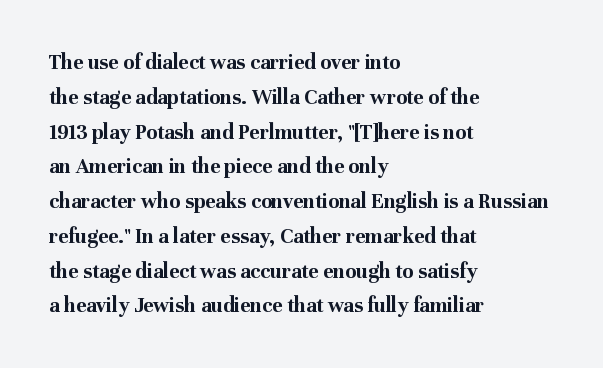
One-word summary of the alignment: left. Characters remain perfectly vertical along every line. Words float on clear page, feet unadorned. Look at the tracking — it's just the regular setting, nothing added.
